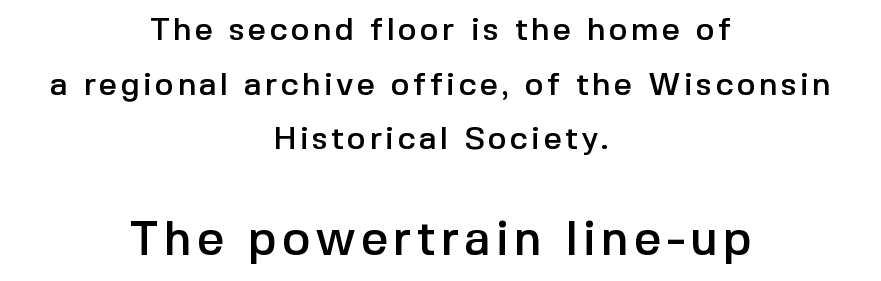
The image shows 48 px sans-serif type, upright; set centered, line spacing 1.71x, not underlined; the second (bottom) block is 1.5x larger; a medium x-height.
